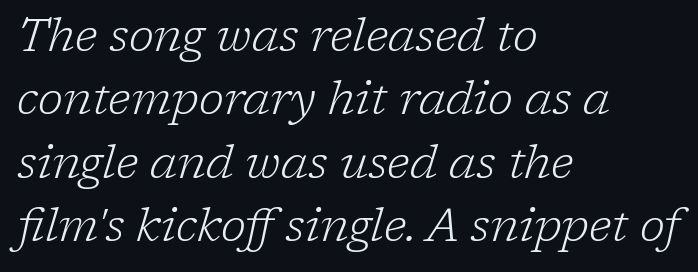
Q: Is the text bold? A: No.
Q: Is the text italic (slanted)? A: Yes, it leans right by about 17 degrees.
Q: Is the typeface a serif or a sans-serif typeface? A: Serif.
Q: Is the text underlined? A: No.
Q: How is the paragraph aligned? A: Left-aligned.
Q: Is the spacing between letters normal or unusually wide? A: Normal.
Q: Is the spacing between lines tight, normal or loose? A: Normal.
Q: Width (condensed, normal, or wide)? A: Normal.
Q: Stroke contrast? A: Low.
Q: x-height? A: Medium.
Q: Monospaced? A: No.
